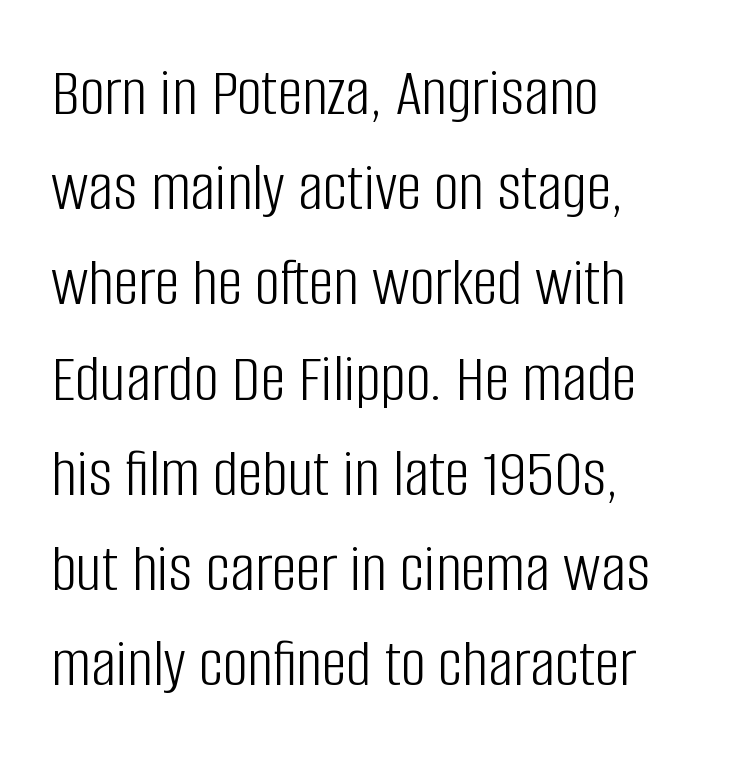
This is not heavy type; no bold has been used. Here the glyphs are tracked normally, forming tight word shapes. The letters advance in unequal steps, a hallmark of proportional type. Does the type have serifs? No, each stem ends abruptly. The ragged edge is on the right, which tells us the setting is flush left. Bare-footed words on every line.
